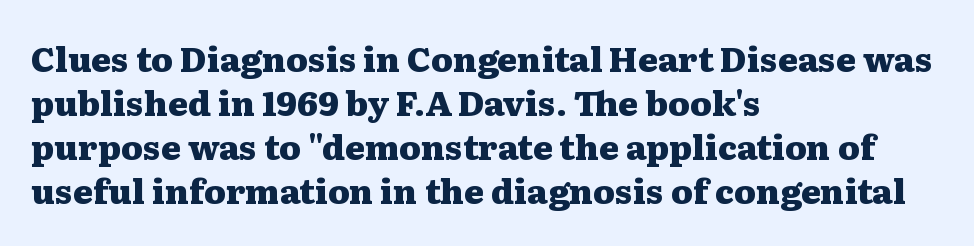
Q: Is the text bold? A: Yes.
Q: Is the text italic (slanted)? A: No, it is upright.
Q: Is the typeface a serif or a sans-serif typeface? A: Serif.
Q: Is the text underlined? A: No.
Q: How is the paragraph aligned? A: Left-aligned.
Q: Is the spacing between letters normal or unusually wide? A: Normal.
Q: Is the spacing between lines tight, normal or loose? A: Normal.
Q: Width (condensed, normal, or wide)? A: Wide.
Q: Stroke contrast? A: Medium.
Q: x-height? A: Medium.
Q: Monospaced? A: No.
